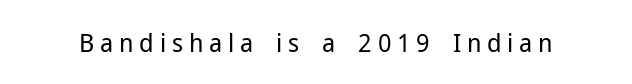
Q: Is the text bold? A: No.
Q: Is the text italic (slanted)? A: No, it is upright.
Q: Is the text underlined? A: No.
Q: Is the spacing between letters normal or unusually wide? A: Unusually wide.
